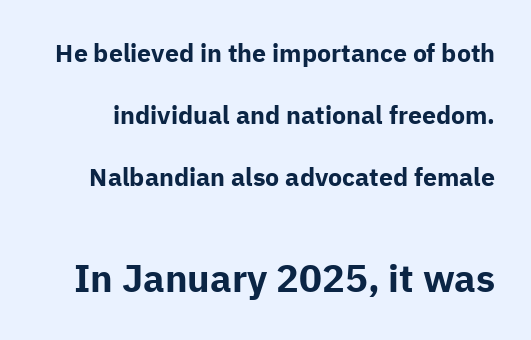
The letters advance in unequal steps, a hallmark of proportional type. Letter spacing: default. The letters in the lower block stand taller than those in the block above. Its strokes are broad and dark, the hallmark of bold type.
